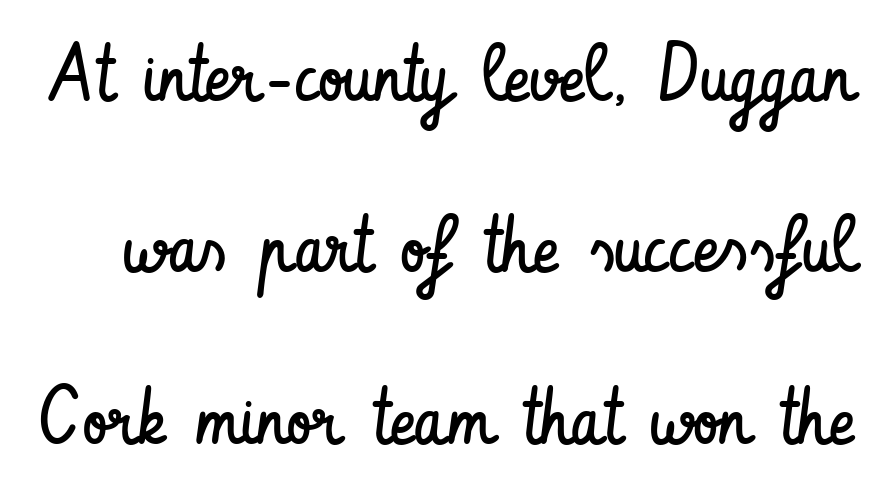
{"serif": "no", "italic": "no", "bold": "no", "weight": "regular", "width": "condensed", "stroke_contrast": "low", "x_height": "small", "monospaced": "no", "underline": "no", "line_spacing": "loose", "line_spacing_ratio": 2.17, "letter_spacing": "normal", "letter_spacing_em": 0.0, "glyph_px": 79}
